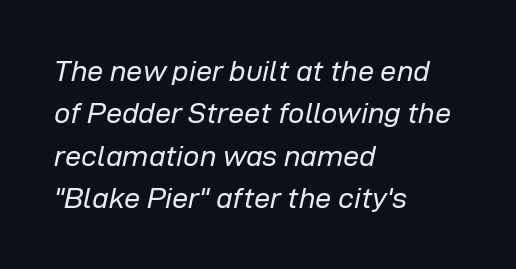
Q: Is the text bold? A: No.
Q: Is the text italic (slanted)? A: Yes, it leans right by about 12 degrees.
Q: Is the text underlined? A: No.
Q: How is the paragraph aligned? A: Left-aligned.
Q: Is the spacing between letters normal or unusually wide? A: Normal.
Q: Is the spacing between lines tight, normal or loose? A: Normal.
Q: Width (condensed, normal, or wide)? A: Normal.
Q: Stroke contrast? A: Low.
Q: x-height? A: Medium.
Q: Monospaced? A: No.
